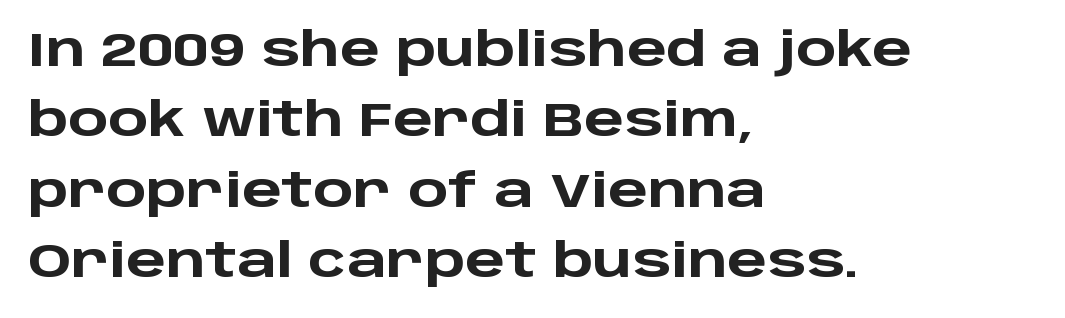
Q: Is the text bold? A: Yes.
Q: Is the text italic (slanted)? A: No, it is upright.
Q: Is the typeface a serif or a sans-serif typeface? A: Sans-serif.
Q: Is the text underlined? A: No.
Q: How is the paragraph aligned? A: Left-aligned.
Q: Is the spacing between letters normal or unusually wide? A: Normal.
Q: Is the spacing between lines tight, normal or loose? A: Normal.
Q: Width (condensed, normal, or wide)? A: Wide.
Q: Stroke contrast? A: Low.
Q: x-height? A: Large.
Q: Monospaced? A: No.
